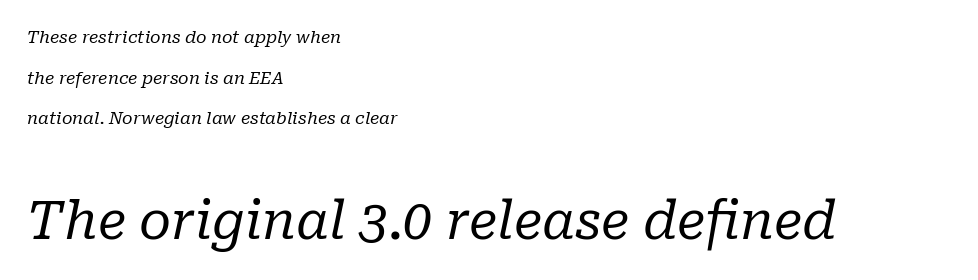
Q: Is the text bold? A: No.
Q: Is the text italic (slanted)? A: Yes, it leans right by about 10 degrees.
Q: Is the typeface a serif or a sans-serif typeface? A: Serif.
Q: Is the text underlined? A: No.
Q: How is the paragraph aligned? A: Left-aligned.
Q: Is the spacing between letters normal or unusually wide? A: Normal.
Q: Is the spacing between lines tight, normal or loose? A: Loose.
Q: Which block of text is set in a larger size, the first (top) or the second (bottom)? A: The second (bottom) one.
Q: Width (condensed, normal, or wide)? A: Normal.
Q: Stroke contrast? A: Low.
Q: x-height? A: Medium.
Q: Monospaced? A: No.
